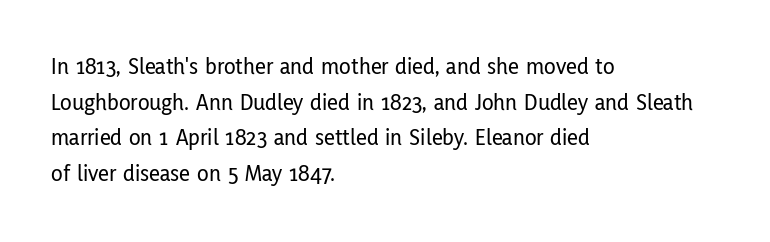
The lettering holds an erect, upright posture throughout. Inter-character spacing is left at the font's built-in metrics. The glyphs are unaccompanied by any horizontal stroke below them. Horizontal alignment here is leftward, the default for most running prose. Is there much room between lines? A standard amount, neither cramped nor airy.
